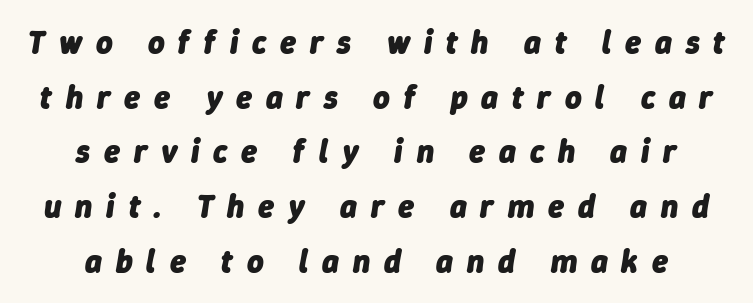
Q: Is the text bold? A: Yes.
Q: Is the text italic (slanted)? A: Yes, it leans right by about 9 degrees.
Q: Is the text underlined? A: No.
Q: How is the paragraph aligned? A: Centered.
Q: Is the spacing between letters normal or unusually wide? A: Unusually wide.
Q: Width (condensed, normal, or wide)? A: Normal.
Q: Stroke contrast? A: Low.
Q: x-height? A: Medium.
Q: Monospaced? A: No.
